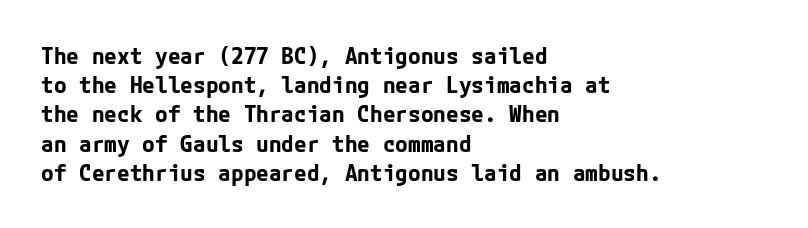
Q: Is the text bold? A: Yes.
Q: Is the text italic (slanted)? A: No, it is upright.
Q: Is the text underlined? A: No.
Q: How is the paragraph aligned? A: Left-aligned.
Q: Is the spacing between letters normal or unusually wide? A: Normal.
Q: Is the spacing between lines tight, normal or loose? A: Normal.
